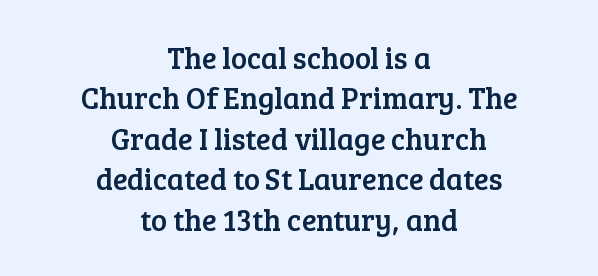
Q: Is the text italic (slanted)? A: No, it is upright.
Q: Is the typeface a serif or a sans-serif typeface? A: Serif.
Q: Is the text underlined? A: No.
Q: How is the paragraph aligned? A: Centered.
Q: Is the spacing between letters normal or unusually wide? A: Normal.
Q: Is the spacing between lines tight, normal or loose? A: Normal.
Q: Width (condensed, normal, or wide)? A: Normal.
Q: Stroke contrast? A: Low.
Q: x-height? A: Medium.
Q: Monospaced? A: No.
